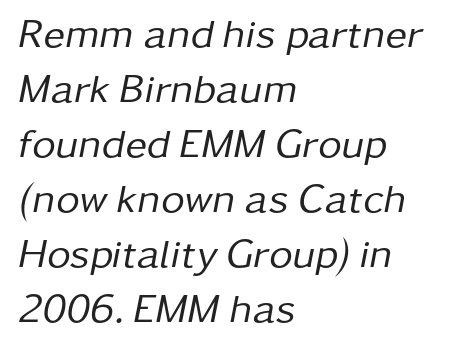
Q: Is the text bold? A: No.
Q: Is the text italic (slanted)? A: Yes, it leans right by about 11 degrees.
Q: Is the text underlined? A: No.
Q: How is the paragraph aligned? A: Left-aligned.
Q: Is the spacing between letters normal or unusually wide? A: Normal.
Q: Is the spacing between lines tight, normal or loose? A: Normal.
Q: Width (condensed, normal, or wide)? A: Normal.
Q: Stroke contrast? A: Low.
Q: x-height? A: Medium.
Q: Monospaced? A: No.
